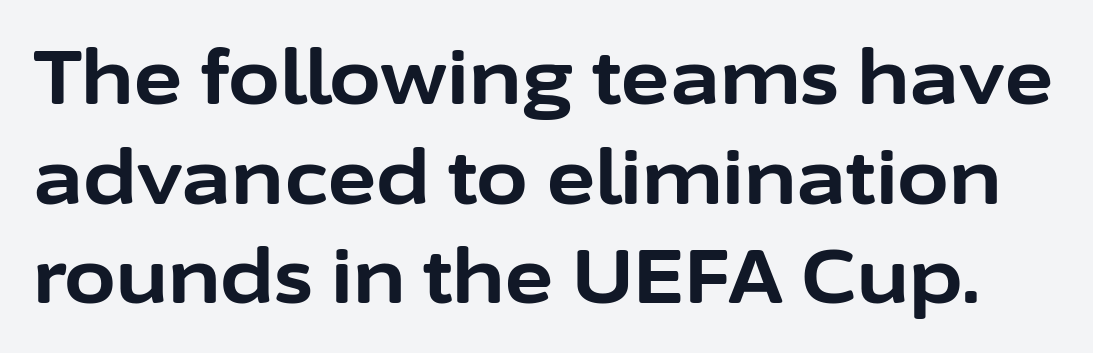
Q: Is the text bold? A: Yes.
Q: Is the text italic (slanted)? A: No, it is upright.
Q: Is the typeface a serif or a sans-serif typeface? A: Sans-serif.
Q: Is the text underlined? A: No.
Q: Is the spacing between letters normal or unusually wide? A: Normal.
Q: Is the spacing between lines tight, normal or loose? A: Normal.
Q: Width (condensed, normal, or wide)? A: Normal.
Q: Stroke contrast? A: Low.
Q: x-height? A: Medium.
Q: Monospaced? A: No.
